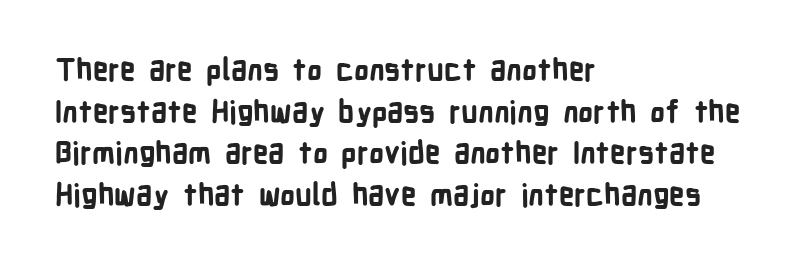
Q: Is the text bold? A: Yes.
Q: Is the text italic (slanted)? A: No, it is upright.
Q: Is the typeface a serif or a sans-serif typeface? A: Sans-serif.
Q: Is the text underlined? A: No.
Q: How is the paragraph aligned? A: Left-aligned.
Q: Is the spacing between letters normal or unusually wide? A: Normal.
Q: Is the spacing between lines tight, normal or loose? A: Normal.
Q: Width (condensed, normal, or wide)? A: Condensed.
Q: Stroke contrast? A: Low.
Q: x-height? A: Medium.
Q: Monospaced? A: No.
